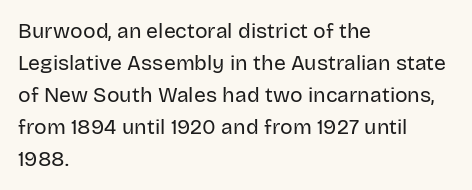
{"italic": "no", "bold": "no", "underline": "no", "align": "left", "line_spacing": "normal", "line_spacing_ratio": 1.52, "letter_spacing": "normal", "letter_spacing_em": 0.0, "glyph_px": 21}
